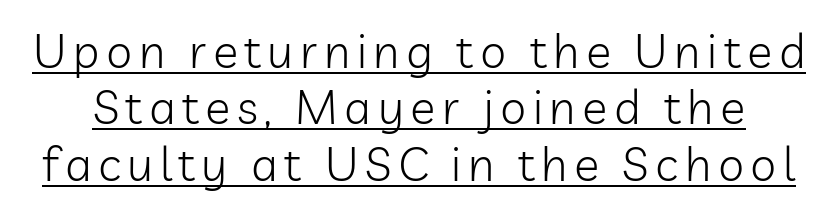
Q: Is the text bold? A: No.
Q: Is the text italic (slanted)? A: No, it is upright.
Q: Is the typeface a serif or a sans-serif typeface? A: Sans-serif.
Q: Is the text underlined? A: Yes.
Q: Width (condensed, normal, or wide)? A: Normal.
Q: Stroke contrast? A: Low.
Q: x-height? A: Medium.
Q: Monospaced? A: No.
